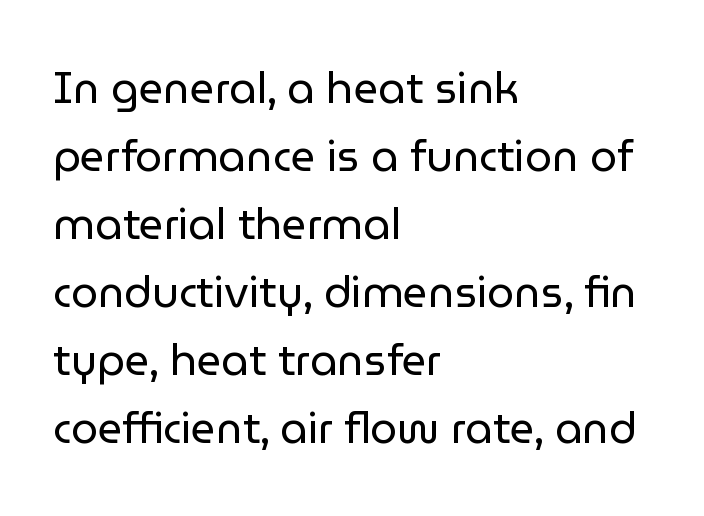
The image shows 43 px regular-weight sans-serif type, upright; set left-aligned, normal line spacing (1.58x), normal letter spacing, not underlined; low stroke contrast and a medium x-height.
